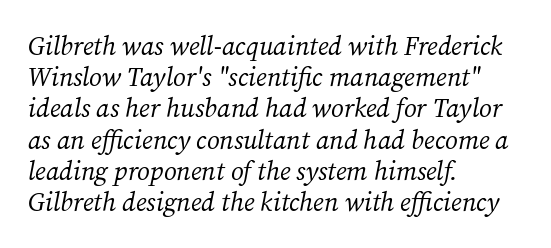
Q: Is the text bold? A: No.
Q: Is the text italic (slanted)? A: Yes, it leans right by about 12 degrees.
Q: Is the text underlined? A: No.
Q: How is the paragraph aligned? A: Left-aligned.
Q: Is the spacing between letters normal or unusually wide? A: Normal.
